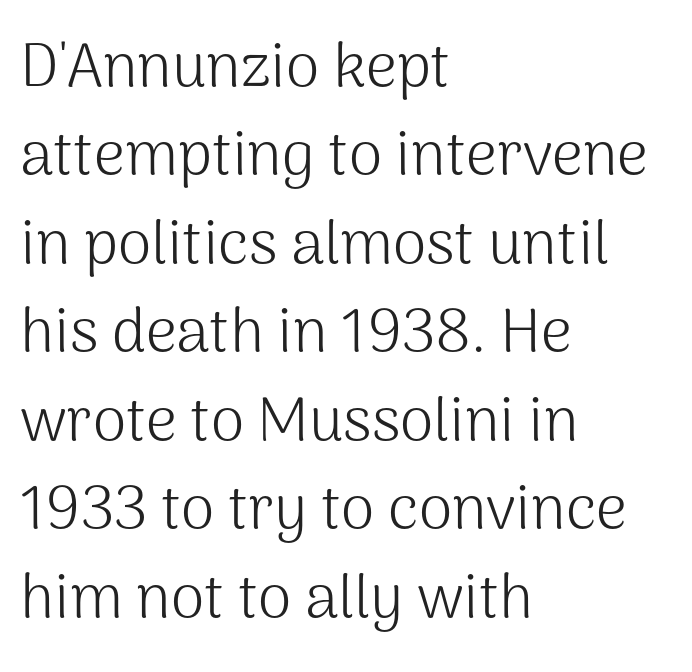
Q: Is the text bold? A: No.
Q: Is the text italic (slanted)? A: No, it is upright.
Q: Is the typeface a serif or a sans-serif typeface? A: Sans-serif.
Q: Is the text underlined? A: No.
Q: How is the paragraph aligned? A: Left-aligned.
Q: Is the spacing between letters normal or unusually wide? A: Normal.
Q: Is the spacing between lines tight, normal or loose? A: Normal.
Q: Width (condensed, normal, or wide)? A: Normal.
Q: Stroke contrast? A: Medium.
Q: x-height? A: Medium.
Q: Monospaced? A: No.
